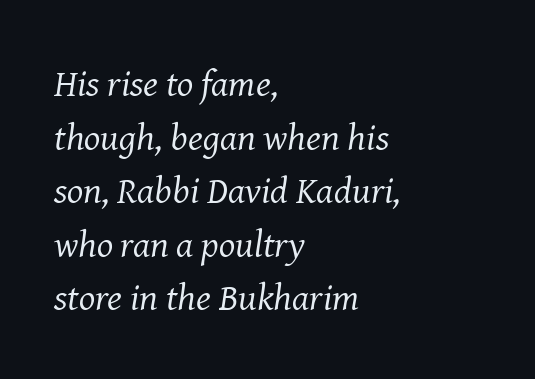
Q: Is the text bold? A: No.
Q: Is the text italic (slanted)? A: Yes, it leans right by about 8 degrees.
Q: Is the typeface a serif or a sans-serif typeface? A: Serif.
Q: Is the text underlined? A: No.
Q: How is the paragraph aligned? A: Left-aligned.
Q: Is the spacing between letters normal or unusually wide? A: Normal.
Q: Is the spacing between lines tight, normal or loose? A: Normal.
Q: Width (condensed, normal, or wide)? A: Normal.
Q: Stroke contrast? A: Medium.
Q: x-height? A: Medium.
Q: Monospaced? A: No.
